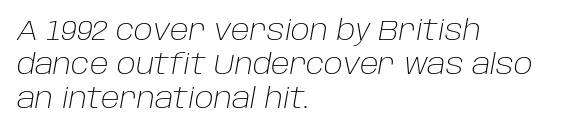
{"italic": "yes", "lean": "right", "slant_degrees": 10, "bold": "no", "weight": "light", "width": "normal", "stroke_contrast": "low", "x_height": "large", "monospaced": "no", "underline": "no", "align": "left", "line_spacing_ratio": 1.21, "letter_spacing": "normal", "letter_spacing_em": 0.0, "glyph_px": 28}
